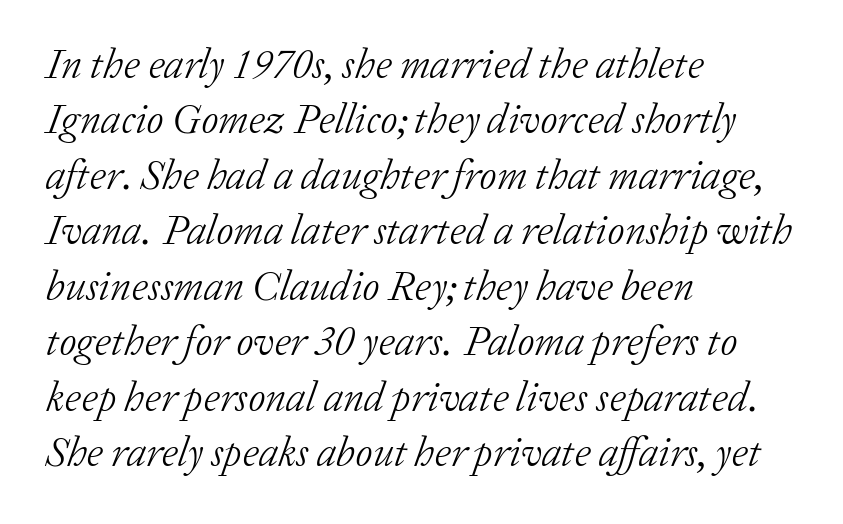
The image shows 42 px light serif type, italic (leaning right); set left-aligned, normal line spacing (1.32x), normal letter spacing, not underlined; low stroke contrast and a medium x-height.
